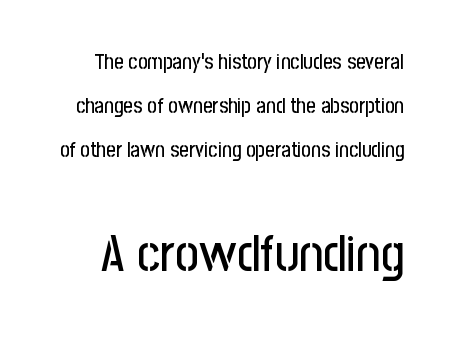
The image shows 52 px condensed sans-serif type, upright; set loose line spacing (2.09x), normal letter spacing, not underlined; the second (bottom) block is 2.48x larger; low stroke contrast and a medium x-height.
